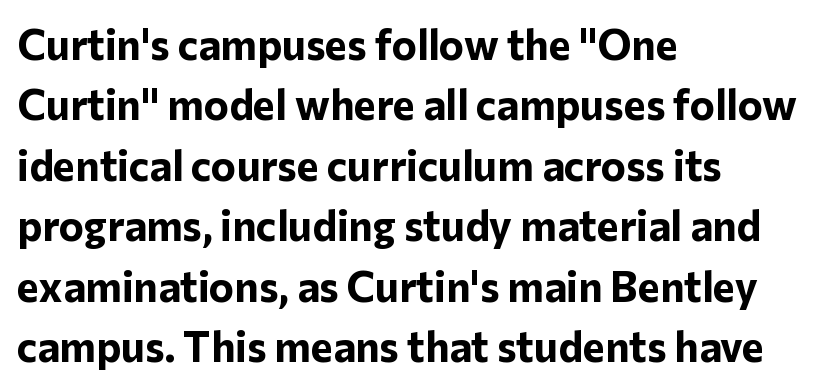
Q: Is the text bold? A: Yes.
Q: Is the text italic (slanted)? A: No, it is upright.
Q: Is the typeface a serif or a sans-serif typeface? A: Sans-serif.
Q: Is the text underlined? A: No.
Q: How is the paragraph aligned? A: Left-aligned.
Q: Is the spacing between letters normal or unusually wide? A: Normal.
Q: Is the spacing between lines tight, normal or loose? A: Normal.
Q: Width (condensed, normal, or wide)? A: Normal.
Q: Stroke contrast? A: Low.
Q: x-height? A: Medium.
Q: Monospaced? A: No.
